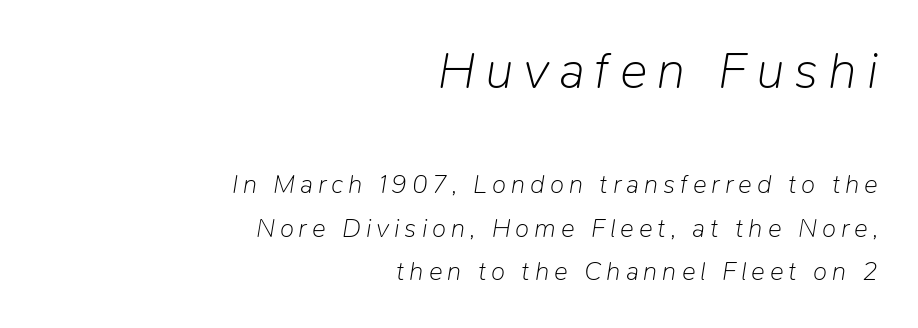
Q: Is the text bold? A: No.
Q: Is the text italic (slanted)? A: Yes, it leans right by about 9 degrees.
Q: Is the text underlined? A: No.
Q: How is the paragraph aligned? A: Right-aligned.
Q: Is the spacing between lines tight, normal or loose? A: Normal.
Q: Which block of text is set in a larger size, the first (top) or the second (bottom)? A: The first (top) one.
Q: Width (condensed, normal, or wide)? A: Normal.
Q: Stroke contrast? A: Low.
Q: x-height? A: Medium.
Q: Monospaced? A: No.
